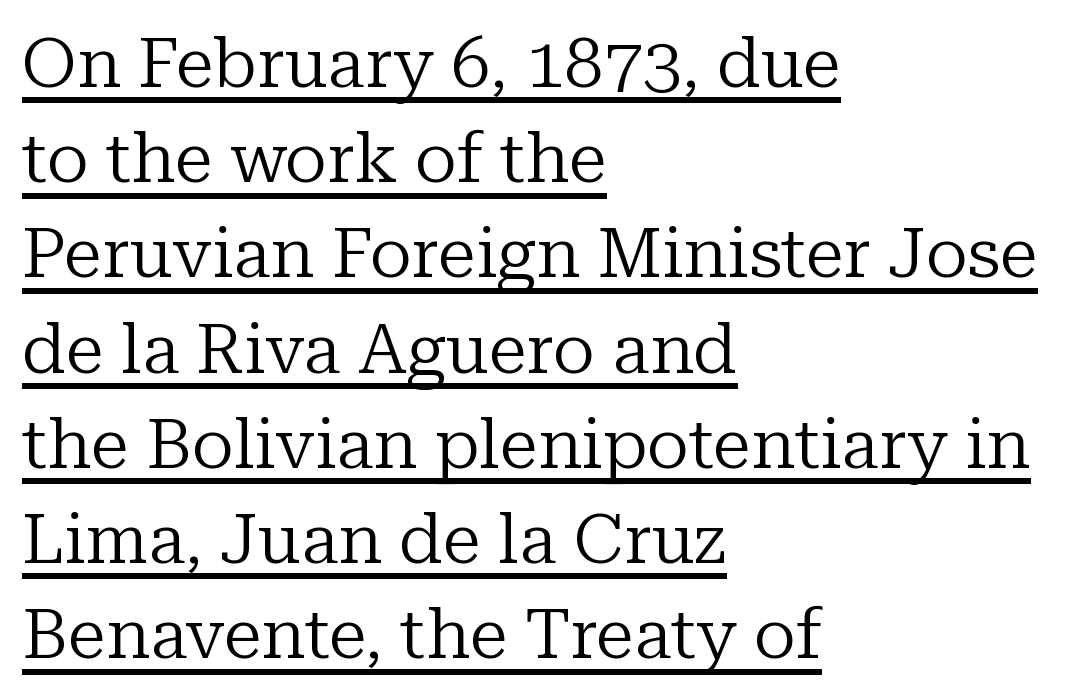
Typographically, this falls in the serif category. Baseline-to-baseline distance is the conventional proportion of letter height. Horizontally, the lines are justified to the leading edge only. The lettering is marked with a stroke running underneath it. Observe the ordinary spacing: letters are neighbours, not strangers. This sample uses an upright cut, with every glyph sitting square on the baseline.
